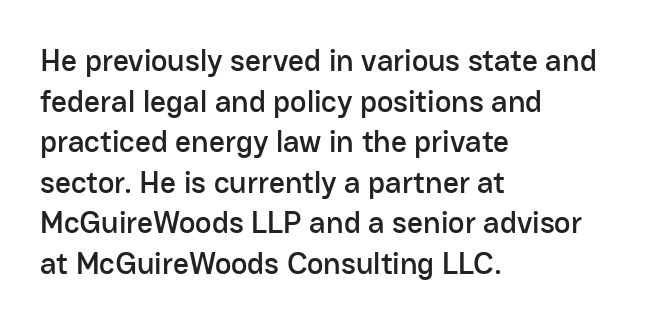
{"serif": "no", "italic": "no", "width": "normal", "stroke_contrast": "low", "x_height": "medium", "monospaced": "no", "underline": "no", "align": "left", "line_spacing": "normal", "line_spacing_ratio": 1.31, "letter_spacing": "normal", "letter_spacing_em": 0.0, "glyph_px": 31}
